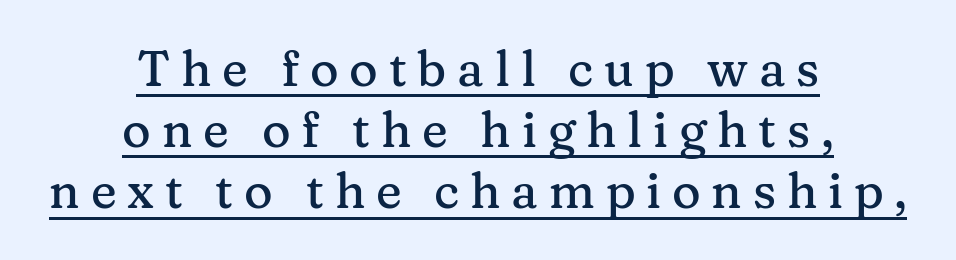
Upright lettering throughout. A typesetter would call this proportional, since set widths differ per character. Loose tracking; the words dissolve into strings of separated letters. The compositor balanced each line on the midline.
